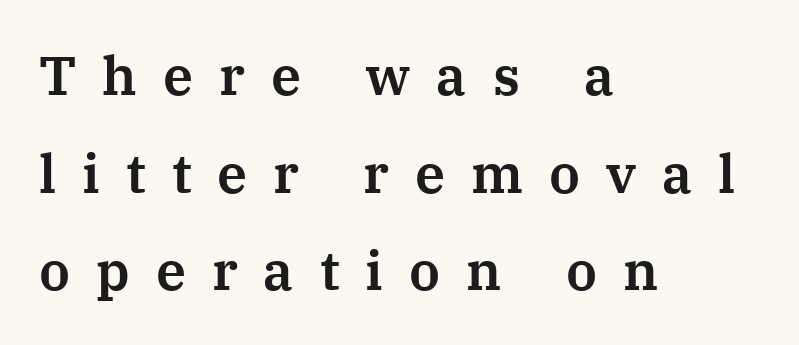
The image shows 54 px serif type, upright; set left-aligned, line spacing 1.81x, unusually wide letter spacing (+0.48 em), not underlined; medium stroke contrast and a medium x-height.
